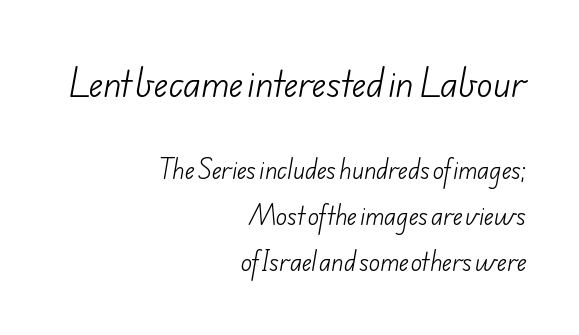
These lines are set flush right with a ragged left edge. The block of text is sparse from top to bottom, with ample space between rows. Each row of text sits above clean, open space. Spacing between characters is what you'd get straight out of the box.
